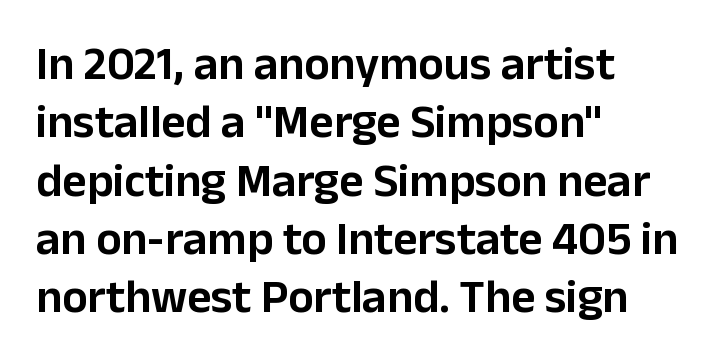
The image shows 47 px sans-serif type, upright; set left-aligned, line spacing 1.24x, normal letter spacing, not underlined; low stroke contrast and a medium x-height.
